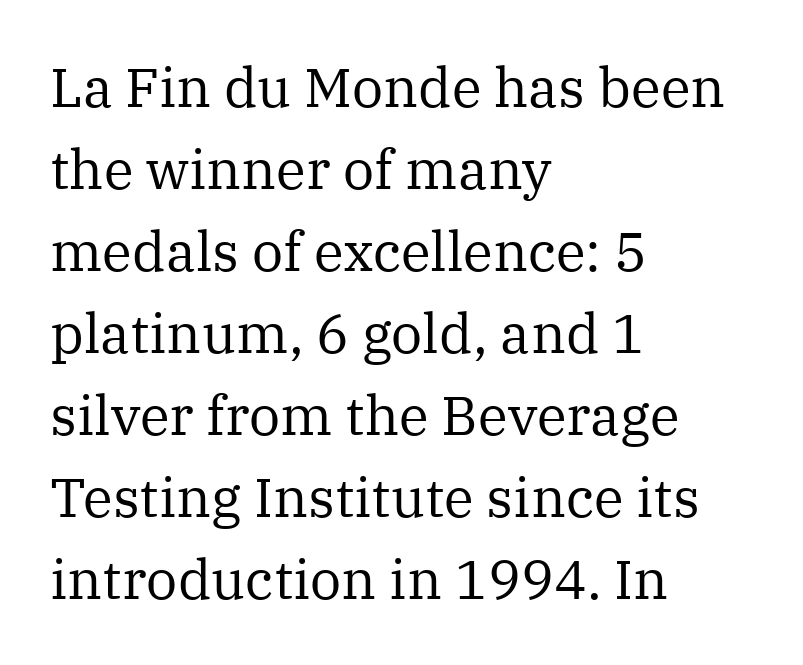
{"serif": "yes", "italic": "no", "bold": "no", "weight": "regular", "width": "normal", "stroke_contrast": "medium", "x_height": "medium", "monospaced": "no", "underline": "no", "align": "left", "line_spacing": "normal", "line_spacing_ratio": 1.49, "letter_spacing": "normal", "letter_spacing_em": 0.0, "glyph_px": 55}
